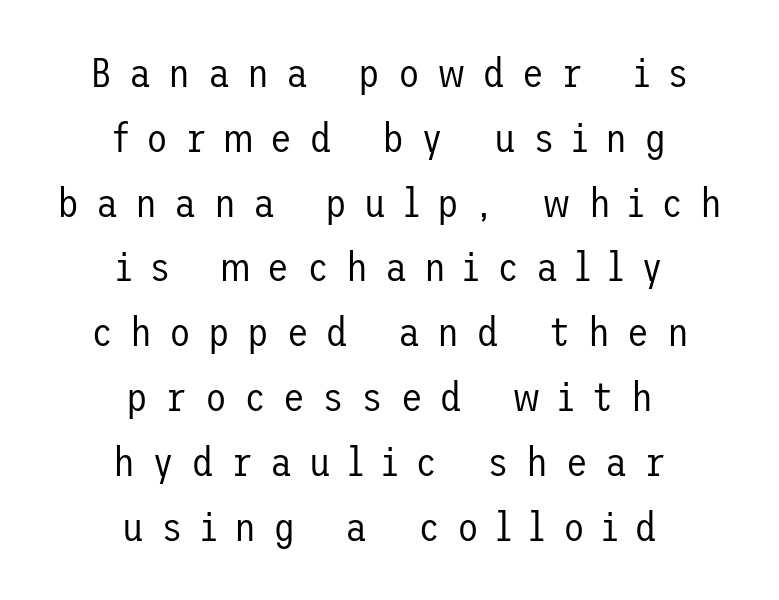
Each letter's strokes conclude bluntly, with no projecting serifs. Italic: no, the glyphs are upright roman. Horizontal alignment here is central, giving a formal, balanced look. Is there much room between lines? A standard amount, neither cramped nor airy.
